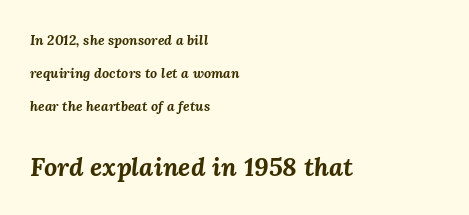
The image shows 26 px bold type, italic (leaning right); set left-aligned, loose line spacing (2.34x), normal letter spacing, not underlined; the second (bottom) block is 1.86x larger.
